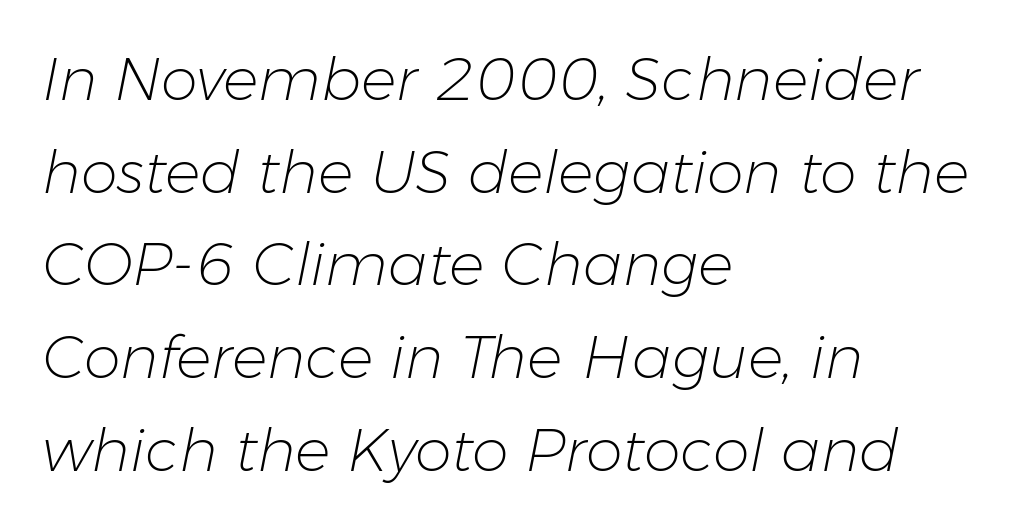
Q: Is the text bold? A: No.
Q: Is the text italic (slanted)? A: Yes, it leans right by about 11 degrees.
Q: Is the text underlined? A: No.
Q: How is the paragraph aligned? A: Left-aligned.
Q: Is the spacing between letters normal or unusually wide? A: Normal.
Q: Is the spacing between lines tight, normal or loose? A: Normal.
Q: Width (condensed, normal, or wide)? A: Normal.
Q: Stroke contrast? A: Low.
Q: x-height? A: Medium.
Q: Monospaced? A: No.
